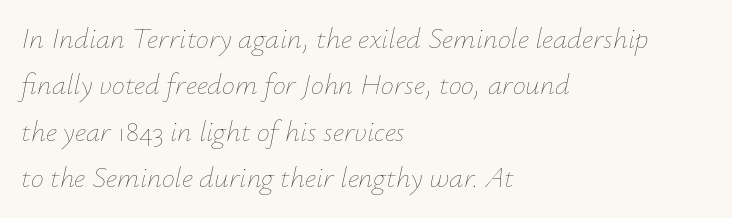
The image shows 29 px thin type, italic (leaning right); set left-aligned, normal line spacing (1.6x), normal letter spacing, not underlined; low stroke contrast and a small x-height.
